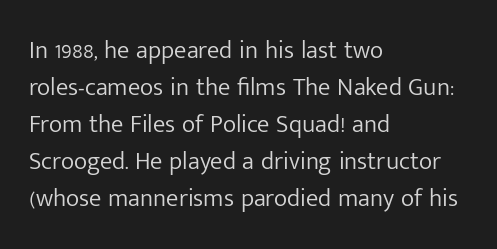
A typesetter would call this leading conventional body-copy spacing. Descender tails drop into unmarked territory. Visually the block forms a straight wall on the left and a jagged coastline on the right. Do the letters lean? They stand straight.
